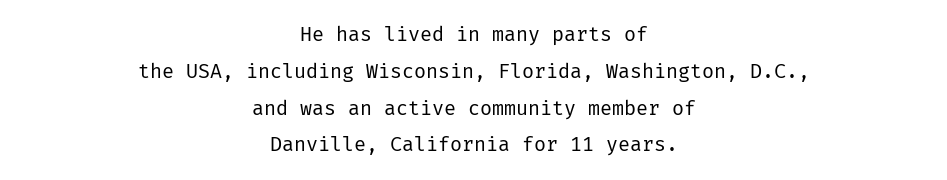
Q: Is the text bold? A: No.
Q: Is the text italic (slanted)? A: No, it is upright.
Q: Is the text underlined? A: No.
Q: How is the paragraph aligned? A: Centered.
Q: Is the spacing between letters normal or unusually wide? A: Normal.
